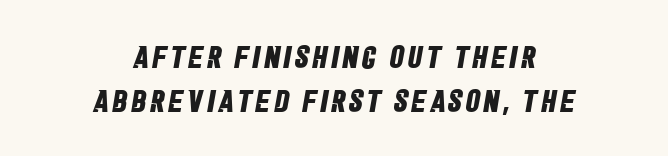
{"serif": "no", "bold": "yes", "weight": "bold", "width": "condensed", "stroke_contrast": "low", "x_height": "large", "monospaced": "no", "underline": "no", "align": "center", "line_spacing": "normal", "line_spacing_ratio": 1.38, "glyph_px": 32}
